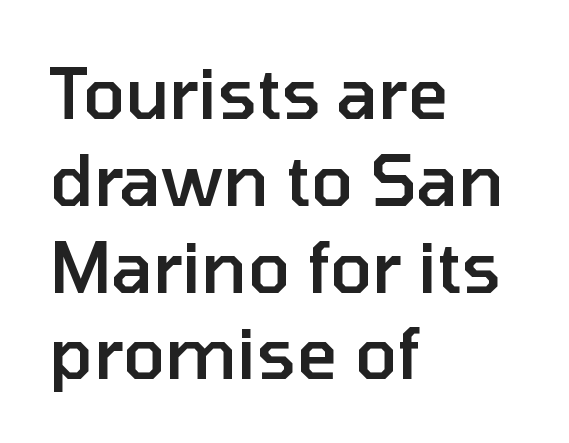
{"serif": "no", "italic": "no", "bold": "semi", "weight": "semibold", "width": "normal", "stroke_contrast": "low", "x_height": "medium", "monospaced": "no", "underline": "no", "align": "left", "line_spacing_ratio": 1.24, "letter_spacing": "normal", "letter_spacing_em": 0.0, "glyph_px": 70}
